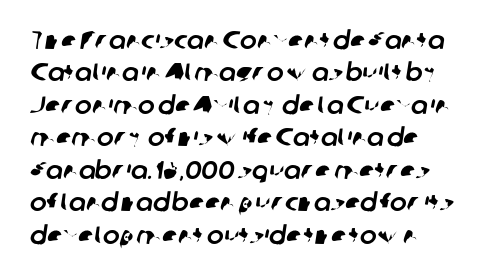
The image shows 25 px text type; set normal line spacing (1.3x), normal letter spacing, not underlined.
